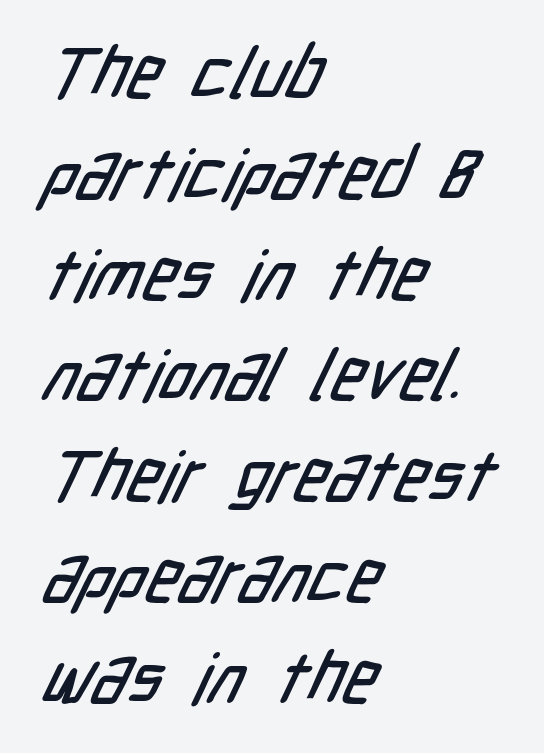
A student would call this left alignment; a typographer would say flush left, rag right. In terms of leading, this rendering sits right in the middle. Descender tails drop into unmarked territory. The text was rendered using a sans face with plain stroke endings.
